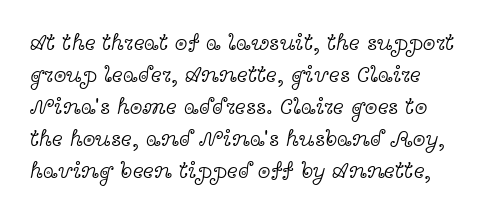
The image shows 23 px text type; set normal line spacing (1.39x), normal letter spacing, not underlined.
